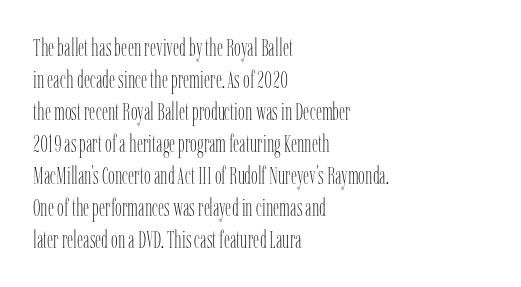
The image shows 24 px text type, upright; set left-aligned, normal line spacing (1.33x), normal letter spacing, not underlined.
